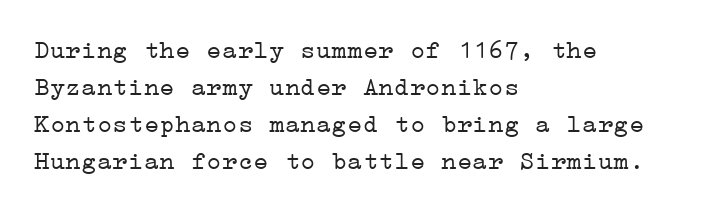
The image shows 26 px text type, upright; set left-aligned, normal line spacing (1.42x), normal letter spacing, not underlined.
